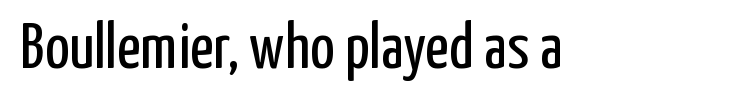
{"serif": "no", "italic": "no", "bold": "no", "weight": "regular", "width": "condensed", "stroke_contrast": "low", "x_height": "medium", "monospaced": "no", "underline": "no", "letter_spacing": "normal", "letter_spacing_em": 0.0, "glyph_px": 65}
